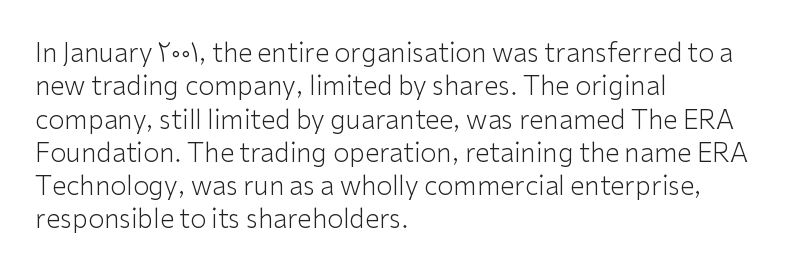
{"italic": "no", "bold": "no", "underline": "no", "align": "left", "line_spacing": "normal", "line_spacing_ratio": 1.28, "letter_spacing": "normal", "letter_spacing_em": 0.0, "glyph_px": 26}
